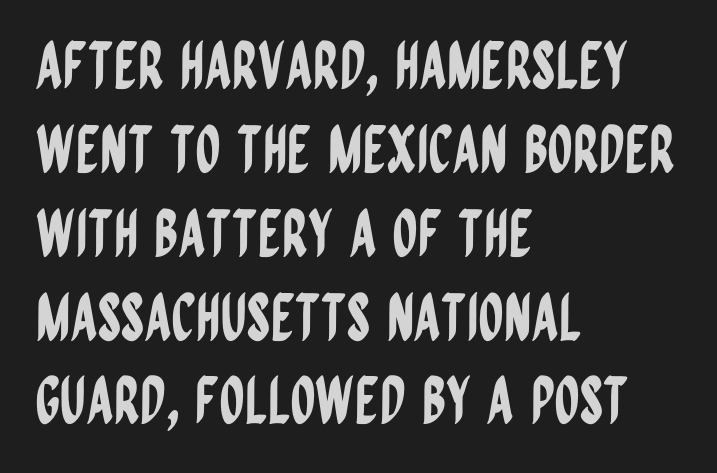
The string is rendered with underlining switched off. Compared with a centered layout, this one pins lines to the left instead. The tracking reads as untouched default to a designer's eye. The text was rendered using a sans face with plain stroke endings.
